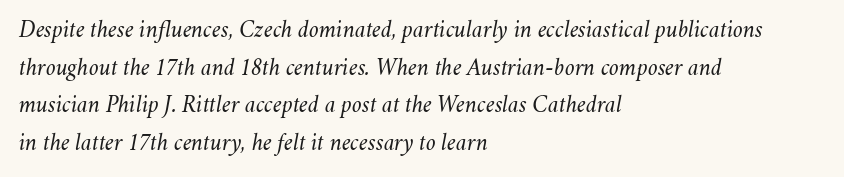
{"italic": "yes", "lean": "right", "slant_degrees": 11, "bold": "no", "underline": "no", "align": "left", "line_spacing": "normal", "line_spacing_ratio": 1.57, "letter_spacing": "normal", "letter_spacing_em": 0.0, "glyph_px": 24}
